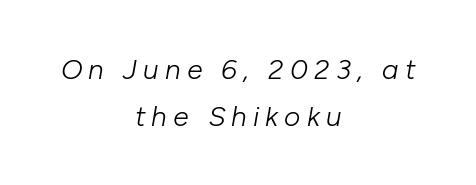
{"italic": "yes", "lean": "right", "slant_degrees": 10, "bold": "no", "weight": "light", "width": "normal", "stroke_contrast": "low", "x_height": "medium", "monospaced": "no", "underline": "no", "align": "center", "line_spacing": "normal", "line_spacing_ratio": 1.67, "letter_spacing": "wide", "letter_spacing_em": 0.22, "glyph_px": 28}
